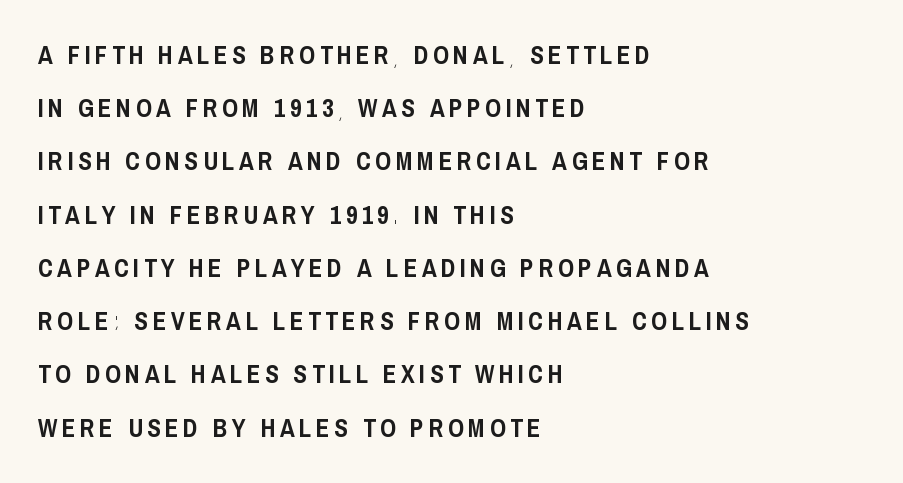
The image shows 25 px text type, upright; set left-aligned, loose line spacing (2.13x), not underlined.
